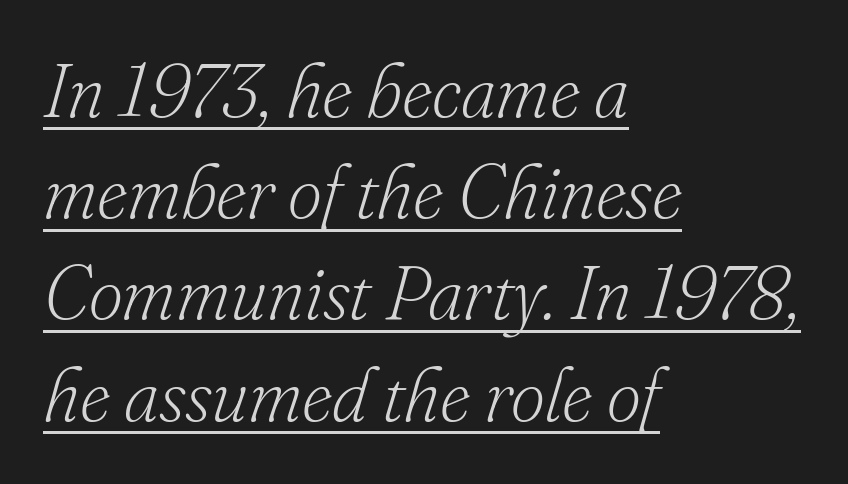
The image shows 75 px light serif type, italic (leaning right); set left-aligned, normal line spacing (1.35x), normal letter spacing, underlined; low stroke contrast and a small x-height.
